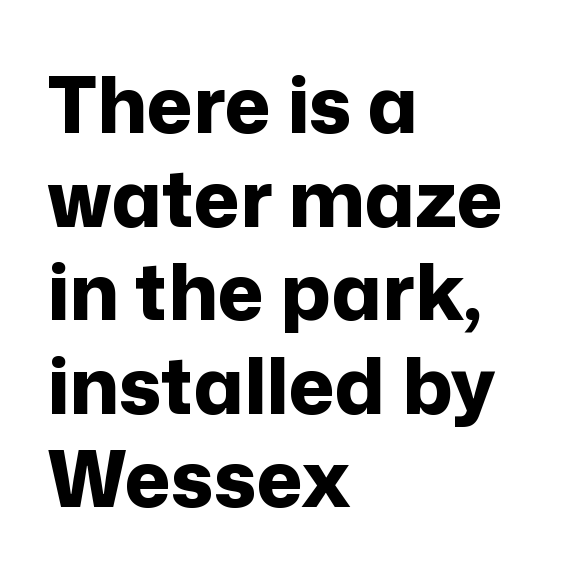
{"serif": "no", "italic": "no", "bold": "yes", "weight": "bold", "width": "normal", "stroke_contrast": "low", "x_height": "medium", "monospaced": "no", "underline": "no", "align": "left", "line_spacing_ratio": 1.2, "letter_spacing": "normal", "letter_spacing_em": 0.0, "glyph_px": 78}
